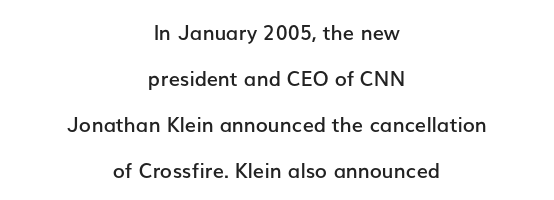
Q: Is the text bold? A: Semi-bold.
Q: Is the text italic (slanted)? A: No, it is upright.
Q: Is the text underlined? A: No.
Q: How is the paragraph aligned? A: Centered.
Q: Is the spacing between letters normal or unusually wide? A: Normal.
Q: Is the spacing between lines tight, normal or loose? A: Loose.
